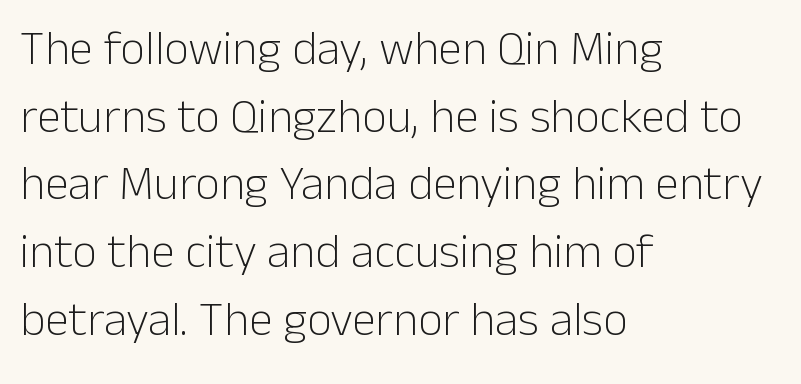
{"serif": "no", "italic": "no", "bold": "no", "weight": "light", "width": "normal", "stroke_contrast": "low", "x_height": "medium", "monospaced": "no", "underline": "no", "align": "left", "line_spacing": "normal", "line_spacing_ratio": 1.41, "letter_spacing": "normal", "letter_spacing_em": 0.0, "glyph_px": 48}
